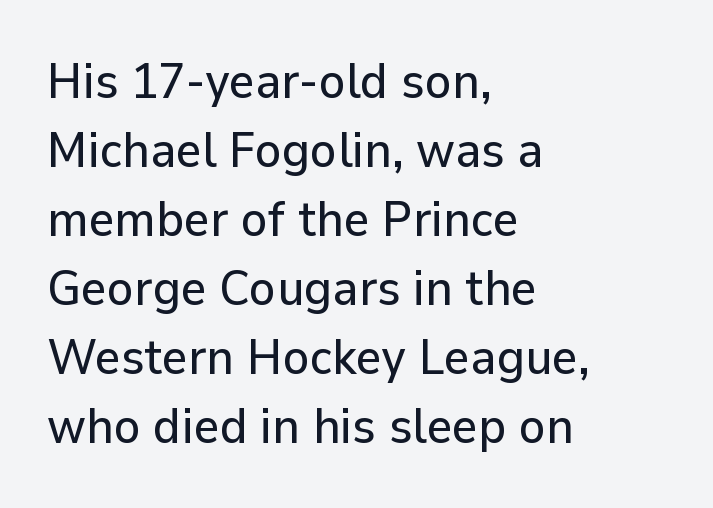
Does the type have serifs? No, each stem ends abruptly. Plain, unruled lines of type. Short and long lines alike share a common starting point at left. This sample keeps an unexceptional amount of space between lines. Tracking value appears to be zero — textbook default spacing.
